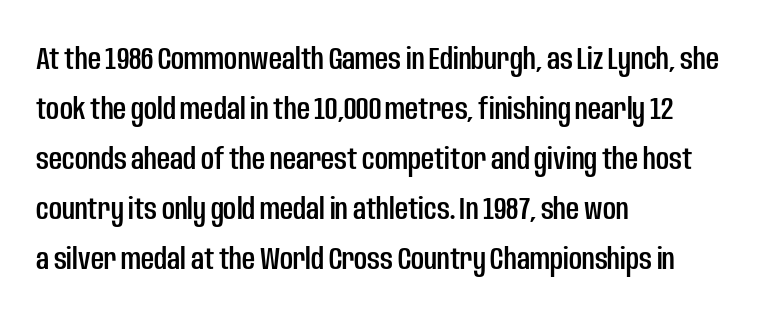
The image shows 32 px condensed sans-serif type, upright; set left-aligned, normal line spacing (1.56x), normal letter spacing, not underlined; low stroke contrast and a large x-height.
